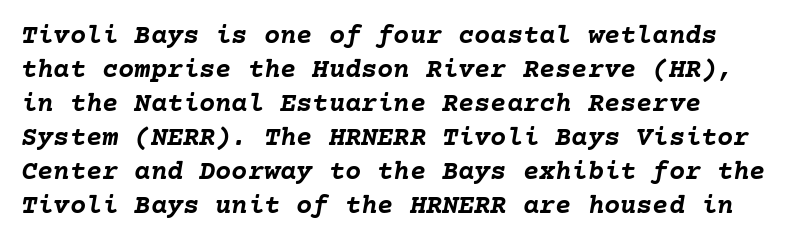
{"italic": "yes", "lean": "right", "slant_degrees": 10, "bold": "yes", "underline": "no", "line_spacing": "normal", "line_spacing_ratio": 1.26, "letter_spacing": "normal", "letter_spacing_em": 0.0, "glyph_px": 27}
